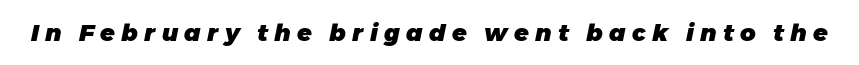
Strokes here are thick enough to call this a true bold. There is plenty of visible air inserted between adjacent glyphs. Would a proofreader flag this as italicized? Yes. Nobody drew a line under any word here.
